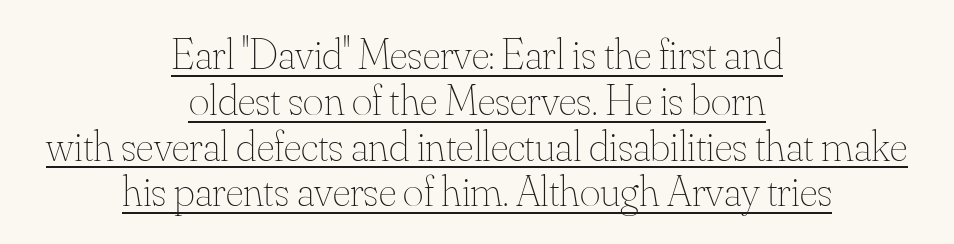
{"italic": "no", "bold": "no", "weight": "thin", "width": "normal", "stroke_contrast": "medium", "x_height": "small", "monospaced": "no", "underline": "yes", "align": "center", "line_spacing": "tight", "line_spacing_ratio": 1.04, "letter_spacing": "normal", "letter_spacing_em": 0.0, "glyph_px": 44}
